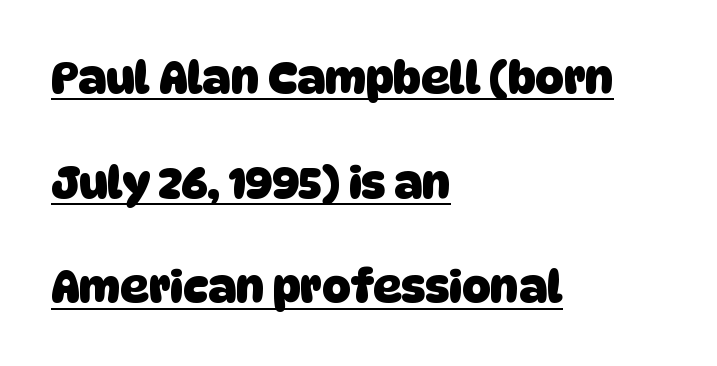
This sample is left-justified, so line endings fall wherever the words run out. Letter spacing: default. Here the designer chose a conventional face with non-uniform glyph widths. The sample has been set heavy, in full bold. Compared with typical paragraphs, the rows here are farther apart. The rendered words wear a rule along their underside.
